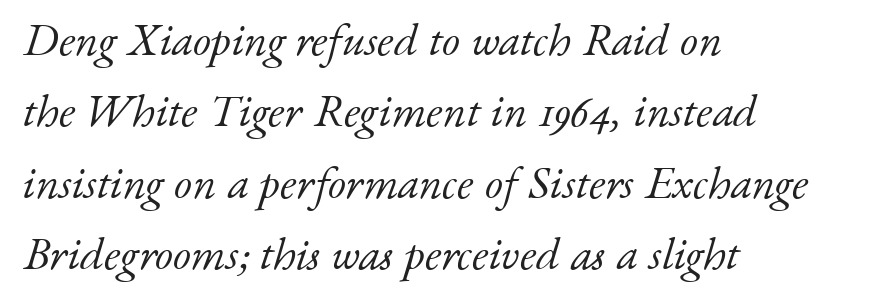
The face used here is rendered with its standard letterfit. Style check: oblique. The specimen omits any rule beneath the text block's lines. You can tell from the footed stems that serif type was used.
